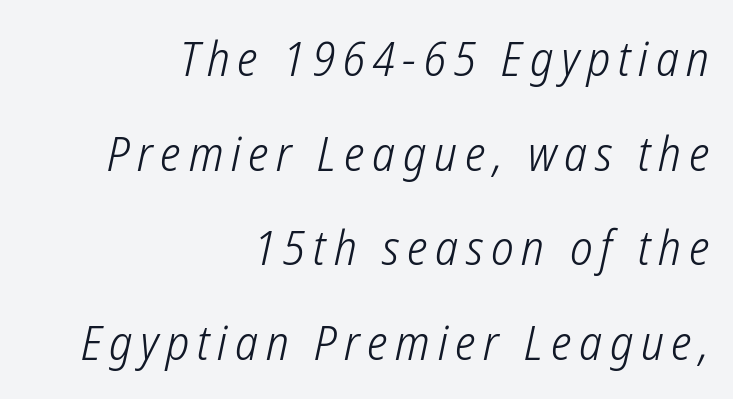
The image shows 48 px light, condensed sans-serif type; set right-aligned, loose line spacing (1.97x), not underlined; low stroke contrast and a medium x-height.
